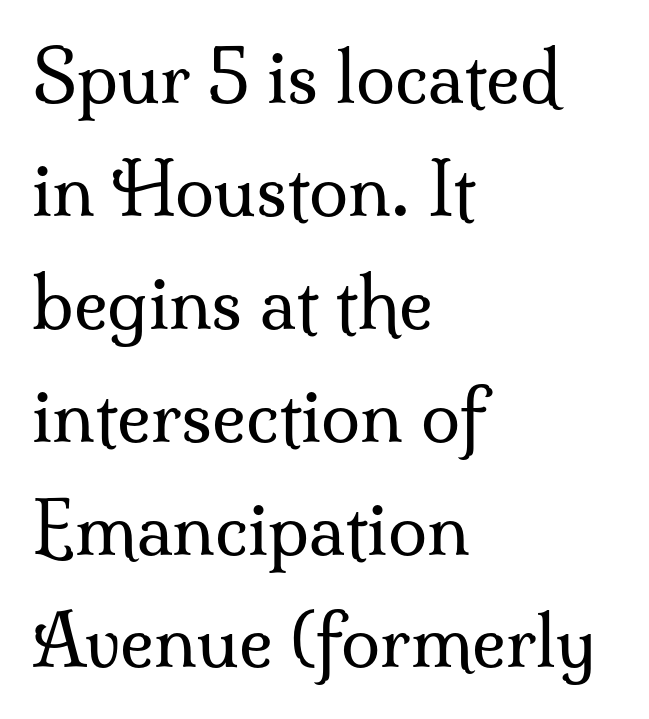
{"serif": "yes", "italic": "no", "bold": "no", "weight": "regular", "width": "normal", "stroke_contrast": "medium", "x_height": "small", "monospaced": "no", "underline": "no", "align": "left", "line_spacing": "normal", "line_spacing_ratio": 1.59, "letter_spacing": "normal", "letter_spacing_em": 0.0, "glyph_px": 71}
